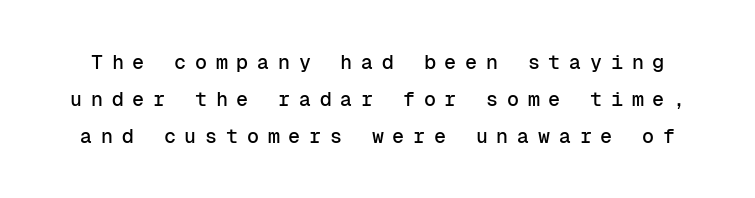
{"italic": "no", "underline": "no", "line_spacing_ratio": 1.86, "letter_spacing": "wide", "letter_spacing_em": 0.44, "glyph_px": 20}
